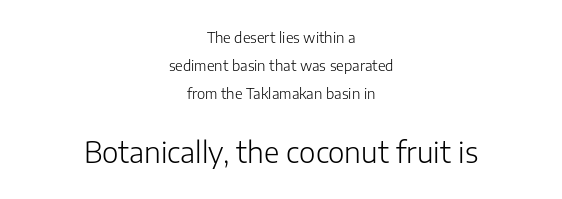
{"serif": "no", "italic": "no", "bold": "no", "weight": "light", "width": "normal", "stroke_contrast": "low", "x_height": "medium", "monospaced": "no", "underline": "no", "align": "center", "line_spacing": "loose", "line_spacing_ratio": 2.0, "letter_spacing": "normal", "letter_spacing_em": 0.0, "larger_block": "second", "size_ratio": 2.0, "glyph_px": 28}
